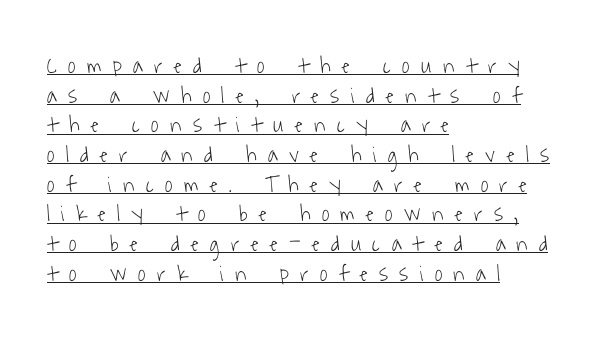
Decoration check: the copy is underlined. Stems here are at most as thick as an everyday book face. Between one letter and the next there's a generous, obvious gap. Whoever set this chose a conventional vertical rhythm.
